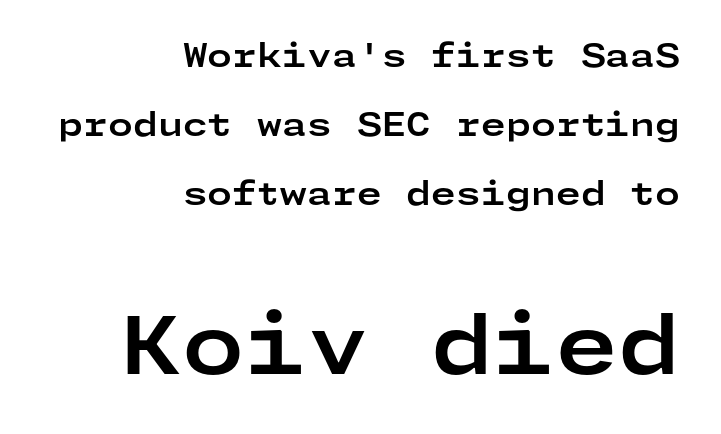
Widely set lines give the paragraph a tall, airy silhouette. Rule under the text: the space is simply empty. Typeset ragged left — the right edge is the straight one. Between these two stacked blocks, the lower one wins on size. It's the straight-up-and-down kind of type. Its strokes are broad and dark, the hallmark of bold type.
